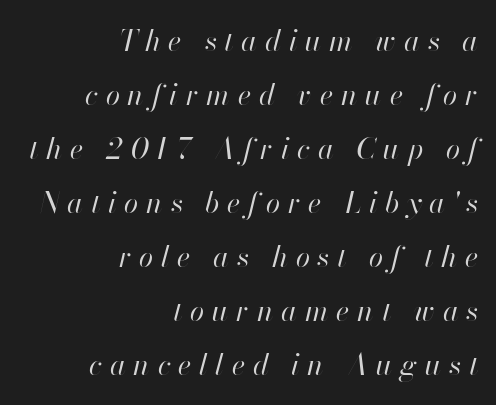
Quick note: italic. Note the varied advance widths — an 'i' is clearly narrower than an 'm'. Just letters on the line, the space beneath them empty. Inter-character spacing is expanded well beyond the font's built-in metrics.
